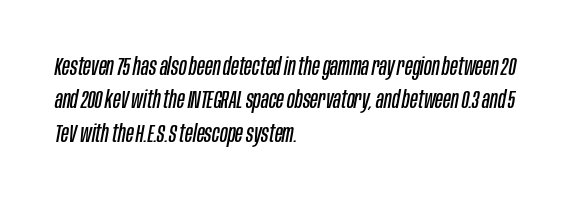
Short note: letters normally spaced. Regular leading. The paragraph has a hard left edge and a soft right edge. The passage shown is not bold in any degree. The text carries the slant typical of an italic or oblique font. The glyphs are unaccompanied by any horizontal stroke below them.
